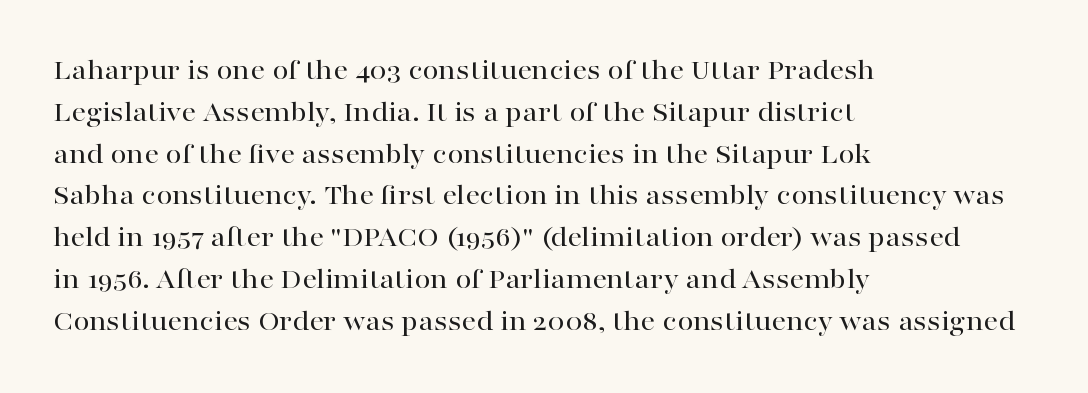
Q: Is the text italic (slanted)? A: No, it is upright.
Q: Is the typeface a serif or a sans-serif typeface? A: Serif.
Q: Is the text underlined? A: No.
Q: How is the paragraph aligned? A: Left-aligned.
Q: Is the spacing between letters normal or unusually wide? A: Normal.
Q: Is the spacing between lines tight, normal or loose? A: Normal.
Q: Width (condensed, normal, or wide)? A: Wide.
Q: Stroke contrast? A: High.
Q: x-height? A: Medium.
Q: Monospaced? A: No.
